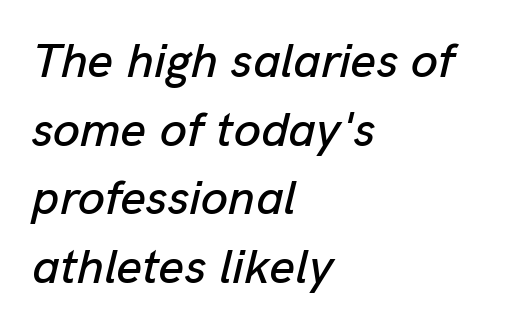
One-word summary of the alignment: left. You could not count columns in this text — the font is proportionally spaced. Line spacing here is normal. Clear beneath every line of the passage.
